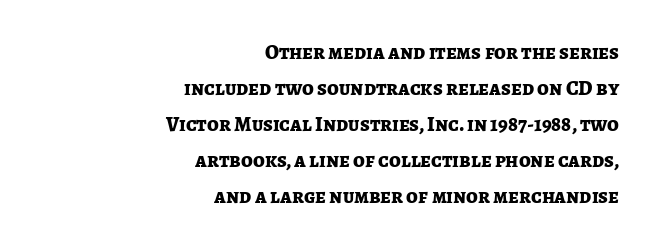
Q: Is the text bold? A: Yes.
Q: Is the text italic (slanted)? A: No, it is upright.
Q: Is the text underlined? A: No.
Q: How is the paragraph aligned? A: Right-aligned.
Q: Is the spacing between letters normal or unusually wide? A: Normal.
